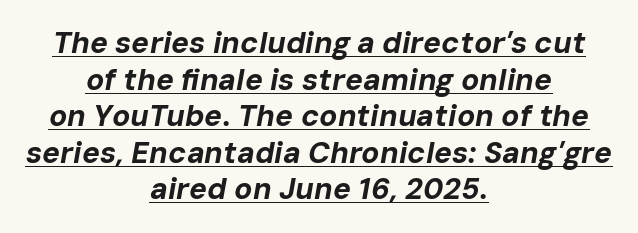
The image shows 30 px bold type, italic (leaning right); set centered, line spacing 1.22x, normal letter spacing, underlined; low stroke contrast and a medium x-height.
